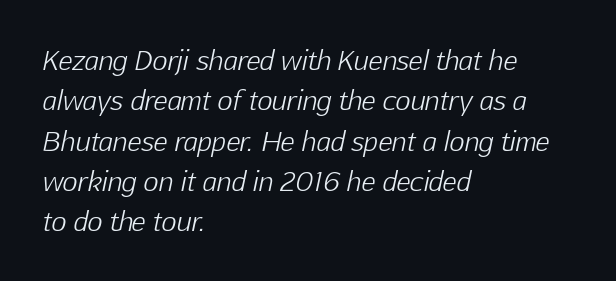
The image shows 26 px text type, italic (leaning right); set left-aligned, normal line spacing (1.55x), normal letter spacing, not underlined.
